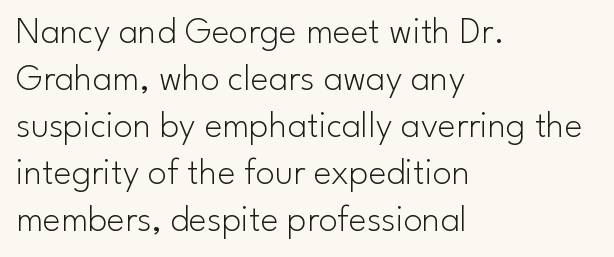
The image shows 38 px light sans-serif type, upright; set left-aligned, line spacing 1.24x, normal letter spacing, not underlined; low stroke contrast and a small x-height.
